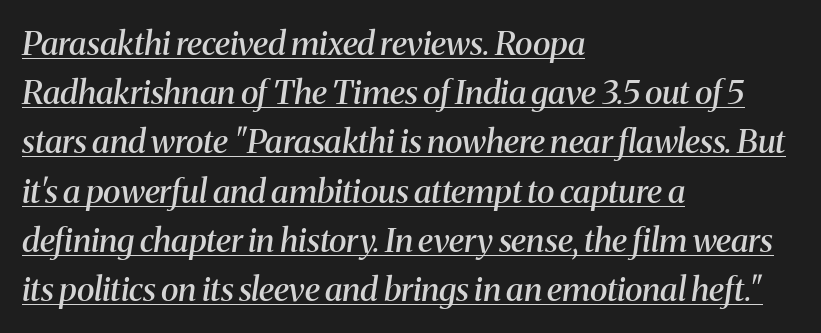
{"serif": "yes", "italic": "yes", "lean": "right", "slant_degrees": 8, "bold": "semi", "weight": "semibold", "width": "normal", "stroke_contrast": "medium", "x_height": "medium", "monospaced": "no", "underline": "yes", "align": "left", "line_spacing": "normal", "line_spacing_ratio": 1.49, "letter_spacing": "normal", "letter_spacing_em": 0.0, "glyph_px": 33}
